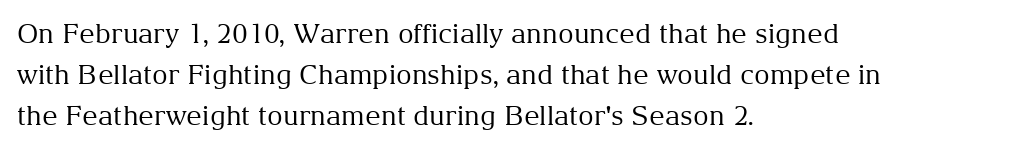
Q: Is the text bold? A: No.
Q: Is the text italic (slanted)? A: No, it is upright.
Q: Is the text underlined? A: No.
Q: How is the paragraph aligned? A: Left-aligned.
Q: Is the spacing between letters normal or unusually wide? A: Normal.
Q: Is the spacing between lines tight, normal or loose? A: Normal.
